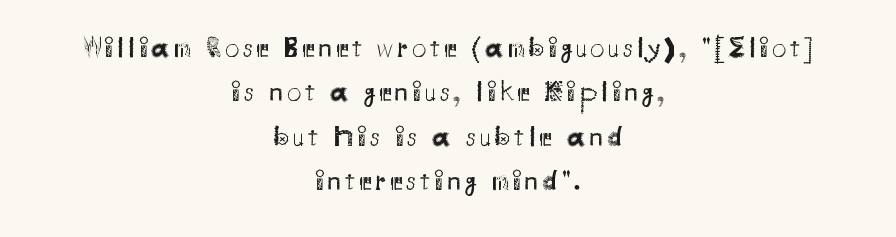
The image shows 29 px regular-weight sans-serif type, upright; set centered, normal line spacing (1.53x), not underlined; medium stroke contrast and a small x-height.
